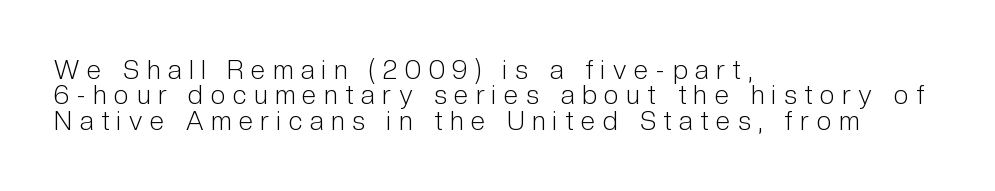
The image shows 26 px text type, upright; set left-aligned, tight line spacing (0.98x), unusually wide letter spacing (+0.3 em), not underlined.
